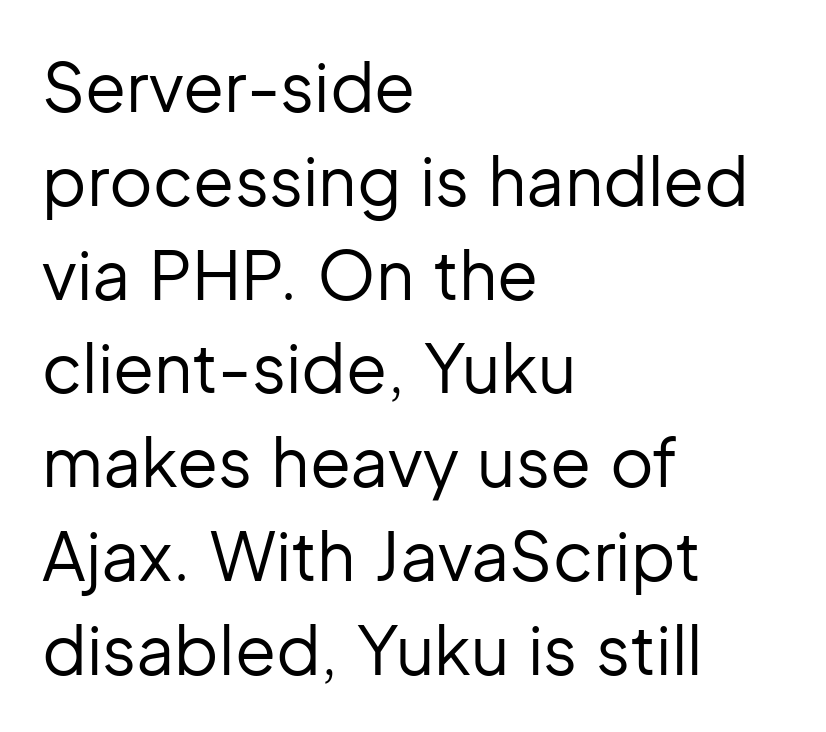
Each new line begins a customary step beneath the previous one. Is the letter spacing exaggerated? No — it looks like the ordinary default. Each row of text sits above clean, open space. A classic flush-left, rag-right setting is used for this passage. Vertical stems look standard width or narrower in stroke.
